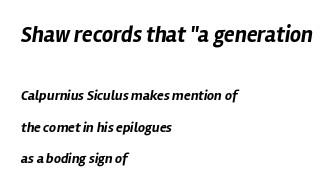
The image shows 22 px bold type, italic (leaning right); set left-aligned, loose line spacing (2.22x), normal letter spacing, not underlined; the first (top) block is 1.57x larger.
